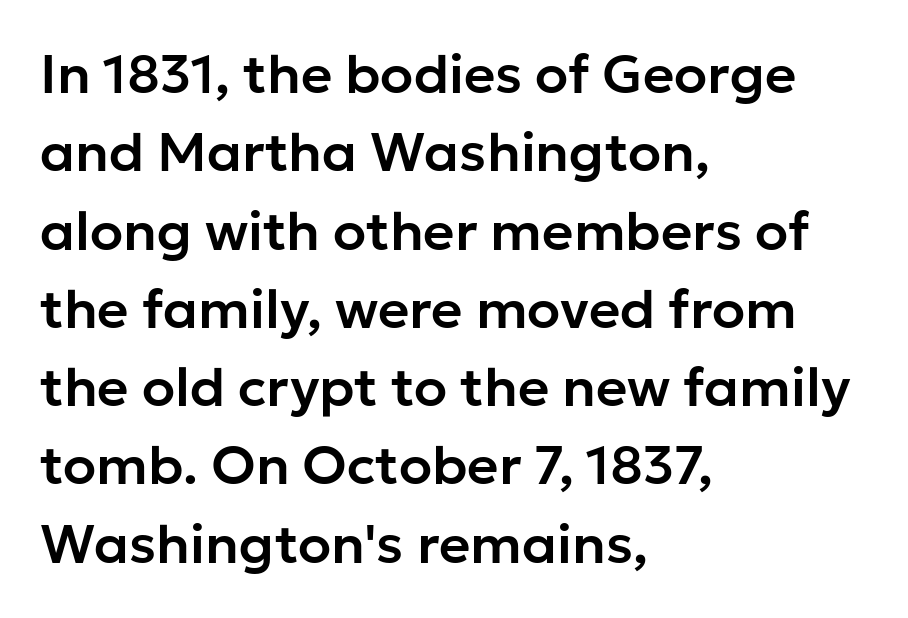
Vertical spacing — default. The rendering keeps characters at their native spacing. The specimen reads as upright at a glance. If you drew a ruler down the left edge, every line would touch it.
